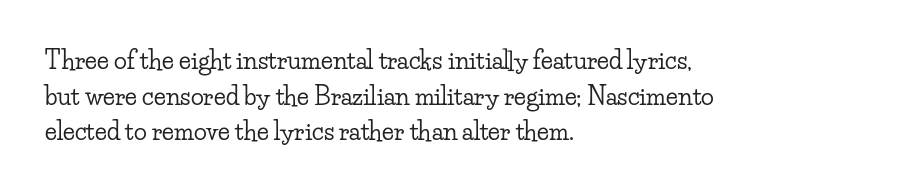
Q: Is the text italic (slanted)? A: No, it is upright.
Q: Is the text underlined? A: No.
Q: How is the paragraph aligned? A: Left-aligned.
Q: Is the spacing between letters normal or unusually wide? A: Normal.
Q: Is the spacing between lines tight, normal or loose? A: Normal.
